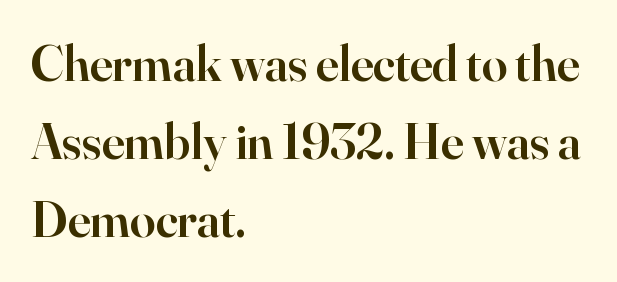
The image shows 51 px semibold serif type, upright; set left-aligned, normal line spacing (1.53x), normal letter spacing, not underlined; high stroke contrast and a small x-height.
